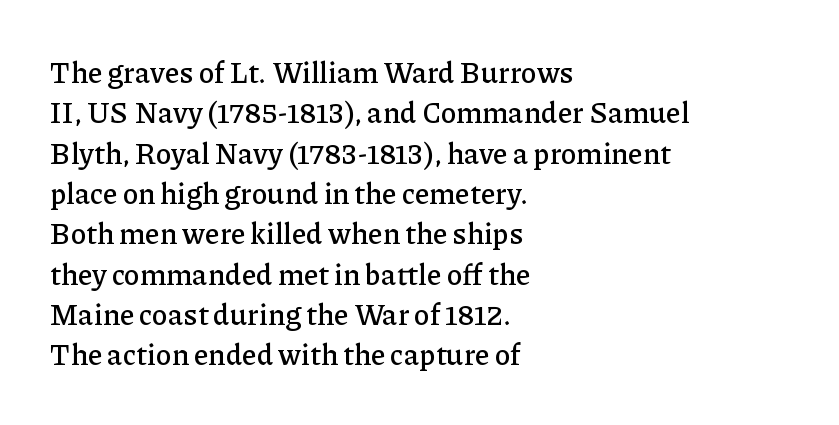
The image shows 29 px serif type, upright; set left-aligned, normal line spacing (1.39x), normal letter spacing, not underlined; low stroke contrast and a medium x-height.
